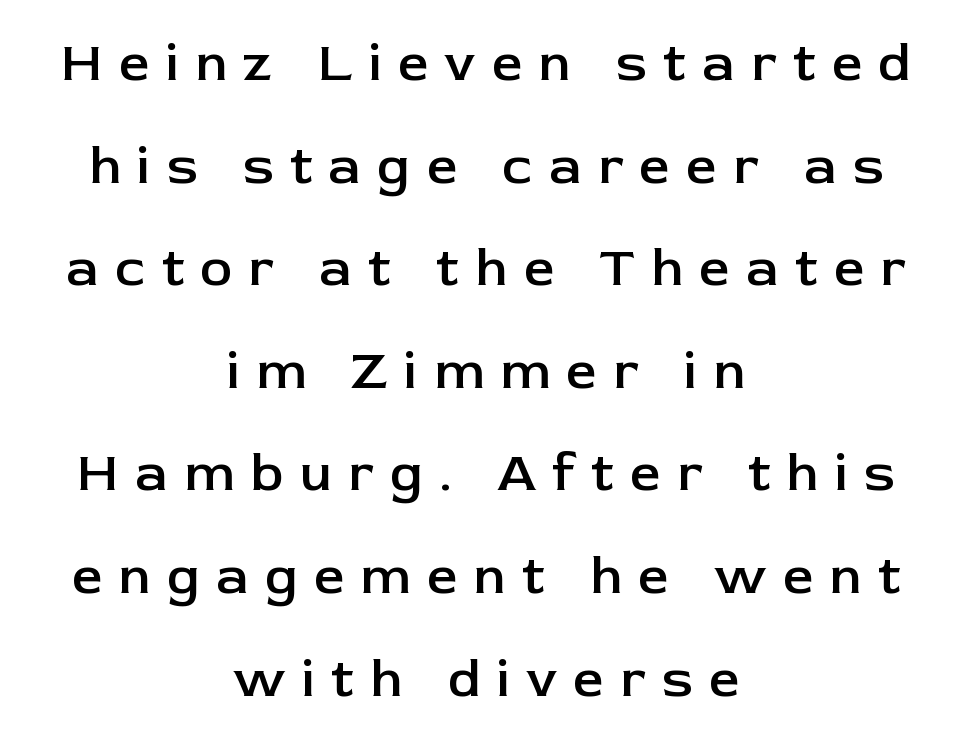
The image shows 54 px semibold sans-serif type, upright; set centered, loose line spacing (1.9x), unusually wide letter spacing (+0.3 em), not underlined; low stroke contrast and a medium x-height.
